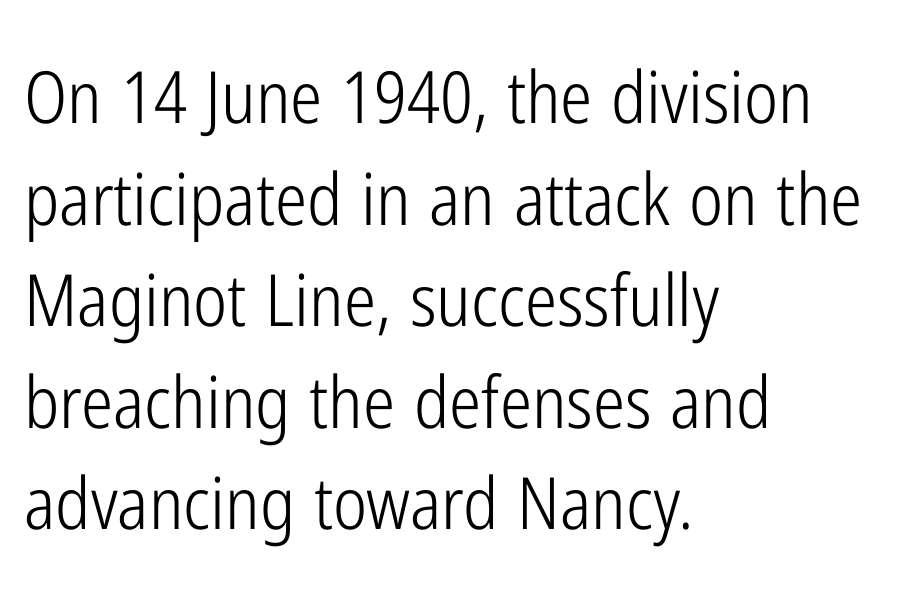
Reading down the block, your eye returns to a fixed left position each line. The font is comparable to plain body text, perhaps lighter. The passage shown is typed in a proportional face where columns would drift. Examine the stroke ends and you'll find no serifs.
